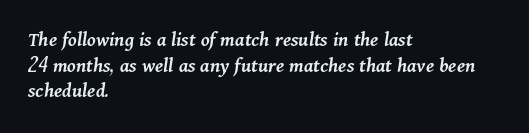
{"italic": "yes", "lean": "right", "slant_degrees": 11, "bold": "semi", "underline": "no", "align": "left", "line_spacing_ratio": 1.22, "letter_spacing": "normal", "letter_spacing_em": 0.0, "glyph_px": 21}
